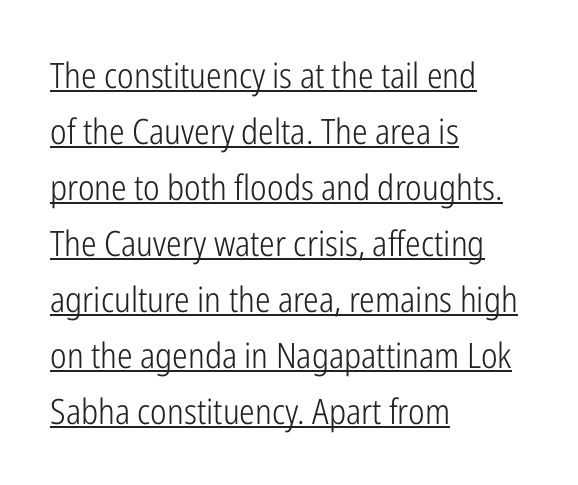
{"serif": "no", "italic": "no", "bold": "no", "weight": "light", "width": "condensed", "stroke_contrast": "low", "x_height": "medium", "monospaced": "no", "underline": "yes", "align": "left", "line_spacing": "normal", "line_spacing_ratio": 1.6, "letter_spacing": "normal", "letter_spacing_em": 0.0, "glyph_px": 35}
